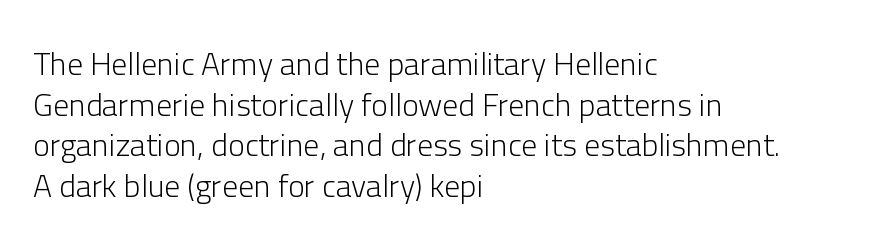
{"serif": "no", "italic": "no", "bold": "no", "weight": "light", "width": "normal", "stroke_contrast": "low", "x_height": "medium", "monospaced": "no", "underline": "no", "align": "left", "line_spacing": "normal", "line_spacing_ratio": 1.27, "letter_spacing": "normal", "letter_spacing_em": 0.0, "glyph_px": 32}
